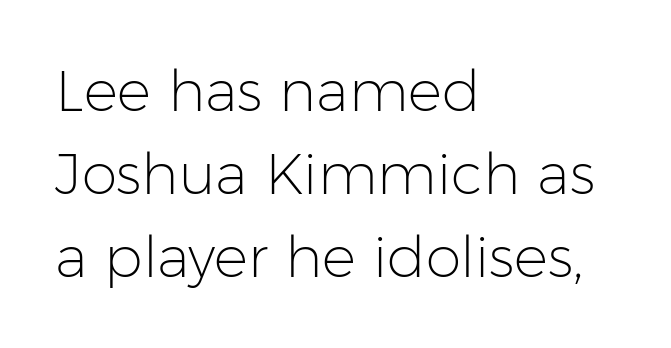
The image shows 57 px light sans-serif type, upright; set left-aligned, normal line spacing (1.46x), normal letter spacing, not underlined; low stroke contrast and a medium x-height.
